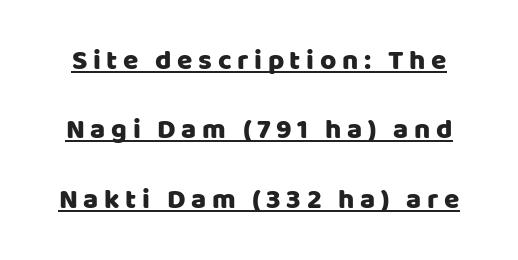
{"serif": "no", "italic": "no", "width": "normal", "stroke_contrast": "low", "x_height": "large", "monospaced": "no", "underline": "yes", "line_spacing": "loose", "line_spacing_ratio": 2.48, "letter_spacing": "wide", "letter_spacing_em": 0.2, "glyph_px": 28}
